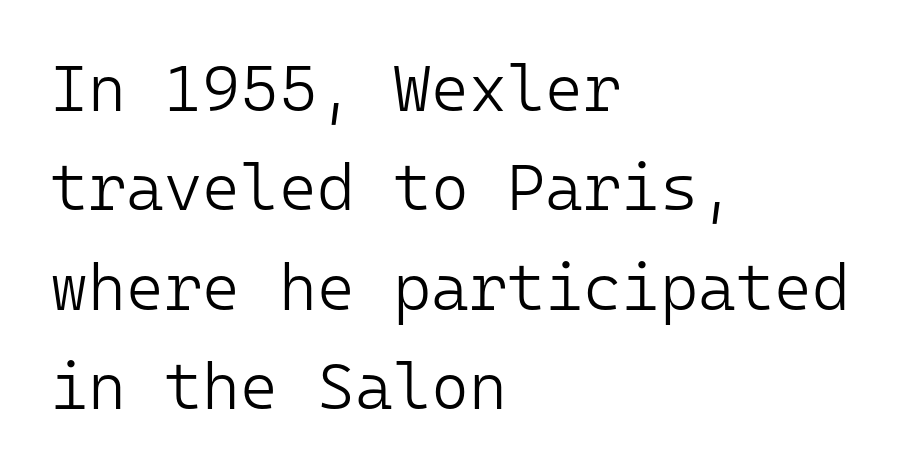
The image shows 65 px light sans-serif type, upright, monospaced; set left-aligned, normal line spacing (1.53x), normal letter spacing, not underlined; low stroke contrast and a medium x-height.
